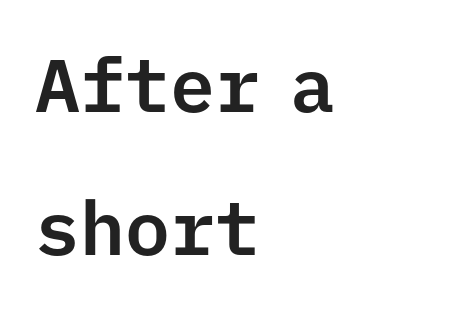
The image shows 75 px sans-serif type, upright, monospaced; set left-aligned, loose line spacing (1.91x), normal letter spacing, not underlined; low stroke contrast and a medium x-height.
